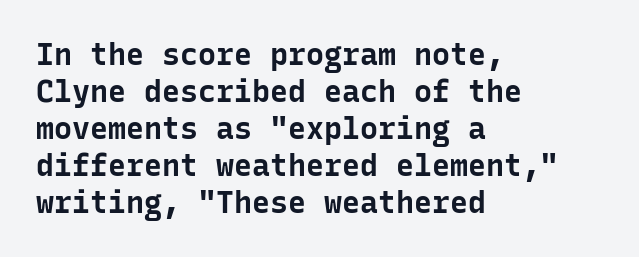
{"serif": "no", "italic": "no", "bold": "yes", "weight": "bold", "width": "normal", "stroke_contrast": "low", "x_height": "medium", "monospaced": "yes", "underline": "no", "align": "left", "line_spacing_ratio": 1.23, "letter_spacing": "normal", "letter_spacing_em": 0.0, "glyph_px": 30}
